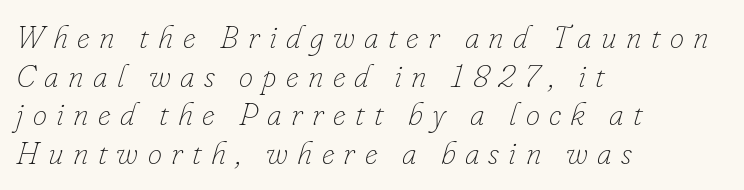
Honestly, the letter spacing is so wide it's the main thing you notice. The rendering applies a slant to the glyphs. No chunkiness to these letters — they're not bold. All the whitespace from short lines collects on the right. The letters advance in unequal steps, a hallmark of proportional type. A clean baseline with only descenders dipping below it.
